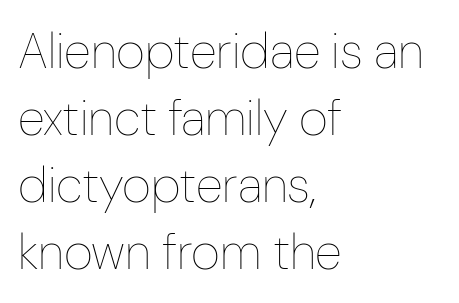
Q: Is the text bold? A: No.
Q: Is the text italic (slanted)? A: No, it is upright.
Q: Is the text underlined? A: No.
Q: How is the paragraph aligned? A: Left-aligned.
Q: Is the spacing between letters normal or unusually wide? A: Normal.
Q: Is the spacing between lines tight, normal or loose? A: Normal.
Q: Width (condensed, normal, or wide)? A: Condensed.
Q: Stroke contrast? A: Low.
Q: x-height? A: Medium.
Q: Monospaced? A: No.
